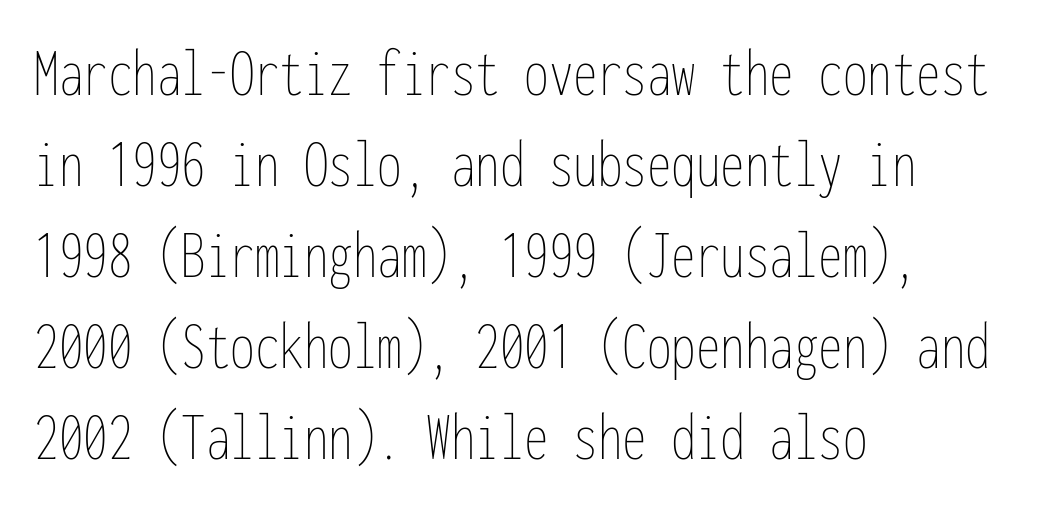
Q: Is the text bold? A: No.
Q: Is the text italic (slanted)? A: No, it is upright.
Q: Is the text underlined? A: No.
Q: How is the paragraph aligned? A: Left-aligned.
Q: Is the spacing between letters normal or unusually wide? A: Normal.
Q: Is the spacing between lines tight, normal or loose? A: Normal.
Q: Width (condensed, normal, or wide)? A: Condensed.
Q: Stroke contrast? A: Low.
Q: x-height? A: Medium.
Q: Monospaced? A: Yes.
